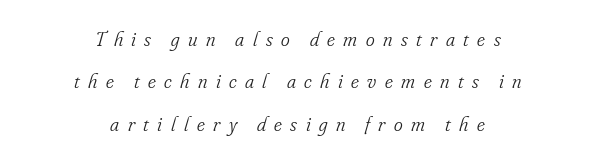
{"italic": "yes", "lean": "right", "slant_degrees": 16, "bold": "no", "underline": "no", "align": "center", "line_spacing": "loose", "line_spacing_ratio": 2.02, "letter_spacing": "wide", "letter_spacing_em": 0.4, "glyph_px": 21}
